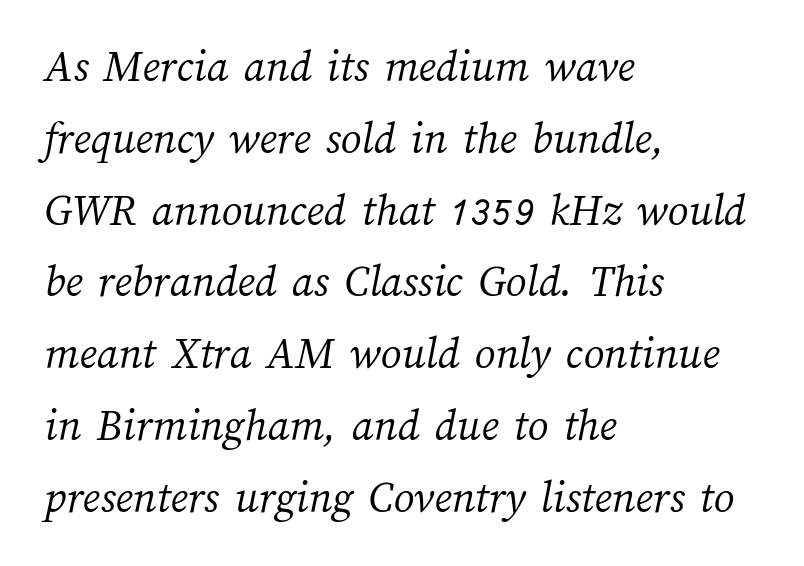
Q: Is the text bold? A: No.
Q: Is the text underlined? A: No.
Q: How is the paragraph aligned? A: Left-aligned.
Q: Is the spacing between letters normal or unusually wide? A: Normal.
Q: Is the spacing between lines tight, normal or loose? A: Normal.
Q: Width (condensed, normal, or wide)? A: Normal.
Q: Stroke contrast? A: Medium.
Q: x-height? A: Medium.
Q: Monospaced? A: No.
